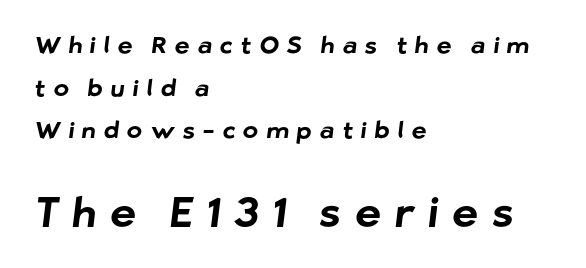
Q: Is the text bold? A: Yes.
Q: Is the typeface a serif or a sans-serif typeface? A: Sans-serif.
Q: Is the text underlined? A: No.
Q: How is the paragraph aligned? A: Left-aligned.
Q: Is the spacing between letters normal or unusually wide? A: Unusually wide.
Q: Which block of text is set in a larger size, the first (top) or the second (bottom)? A: The second (bottom) one.
Q: Width (condensed, normal, or wide)? A: Normal.
Q: Stroke contrast? A: Low.
Q: x-height? A: Medium.
Q: Monospaced? A: No.
